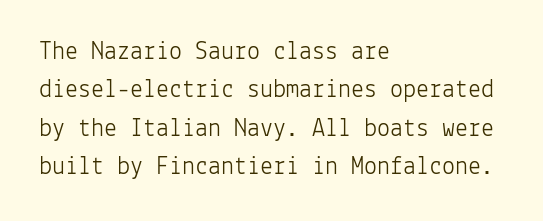
The image shows 26 px text type, upright; set left-aligned, normal line spacing (1.48x), normal letter spacing, not underlined.
